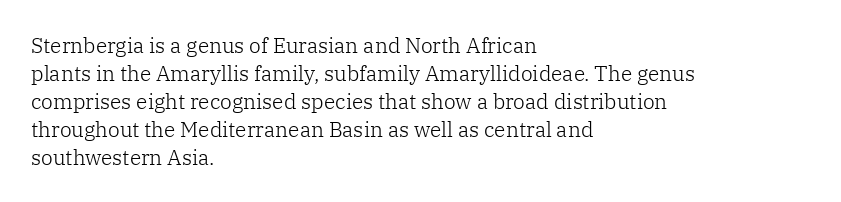
The image shows 21 px text type, upright; set left-aligned, normal line spacing (1.33x), normal letter spacing, not underlined.
